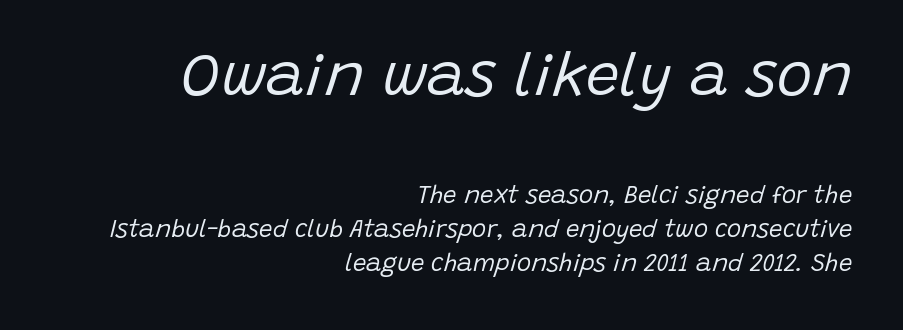
The image shows 60 px regular-weight type, italic (leaning right); set right-aligned, normal line spacing (1.43x), normal letter spacing, not underlined; the first (top) block is 2.5x larger; low stroke contrast and a large x-height.
